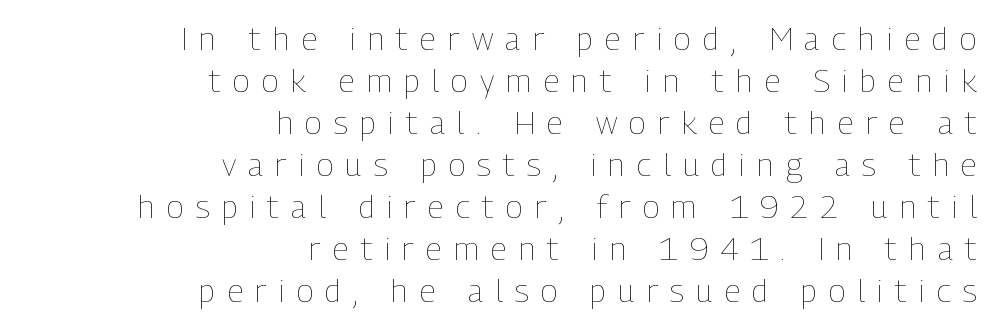
{"italic": "no", "bold": "no", "weight": "thin", "width": "condensed", "stroke_contrast": "low", "x_height": "medium", "monospaced": "no", "underline": "no", "align": "right", "line_spacing": "normal", "line_spacing_ratio": 1.31, "letter_spacing": "wide", "letter_spacing_em": 0.38, "glyph_px": 32}
